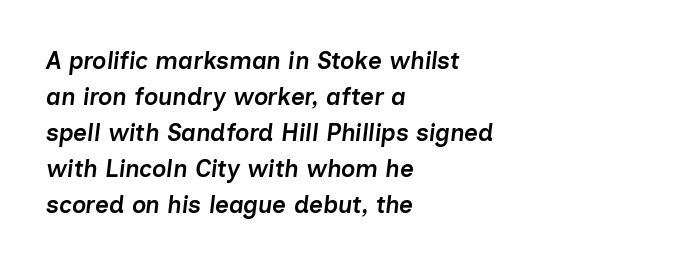
The tracking reads as untouched default to a designer's eye. The lines are quadded left. The lettering tilts uniformly, giving the passage an italic look. Vertically, the passage feels balanced, rows spaced as you'd expect. Rule under the text: the space is simply empty.
